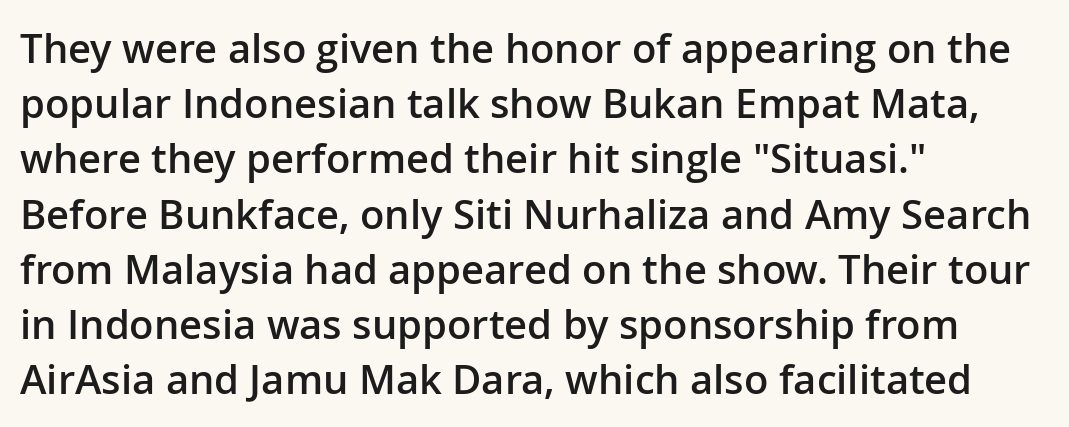
The paragraph has a hard left edge and a soft right edge. Set as a demibold, roughly 600 on the weight scale. You can tell it's not italic because the verticals are truly vertical. Each word holds together tightly as a unit, with standard inter-letter gaps.
